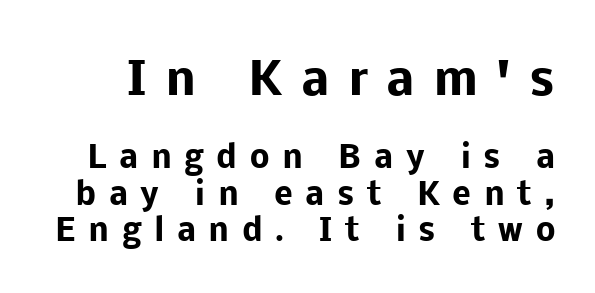
When letters stand straight like this, we call the style roman or upright. Caption: bold face, heavy strokes. Is this a fixed-width face? No — the glyphs have proportional, varying widths. The words here are not underlined.
